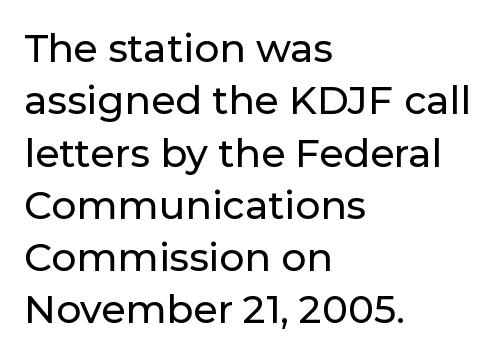
Q: Is the text italic (slanted)? A: No, it is upright.
Q: Is the typeface a serif or a sans-serif typeface? A: Sans-serif.
Q: Is the text underlined? A: No.
Q: How is the paragraph aligned? A: Left-aligned.
Q: Is the spacing between letters normal or unusually wide? A: Normal.
Q: Is the spacing between lines tight, normal or loose? A: Normal.
Q: Width (condensed, normal, or wide)? A: Normal.
Q: Stroke contrast? A: Low.
Q: x-height? A: Medium.
Q: Monospaced? A: No.
